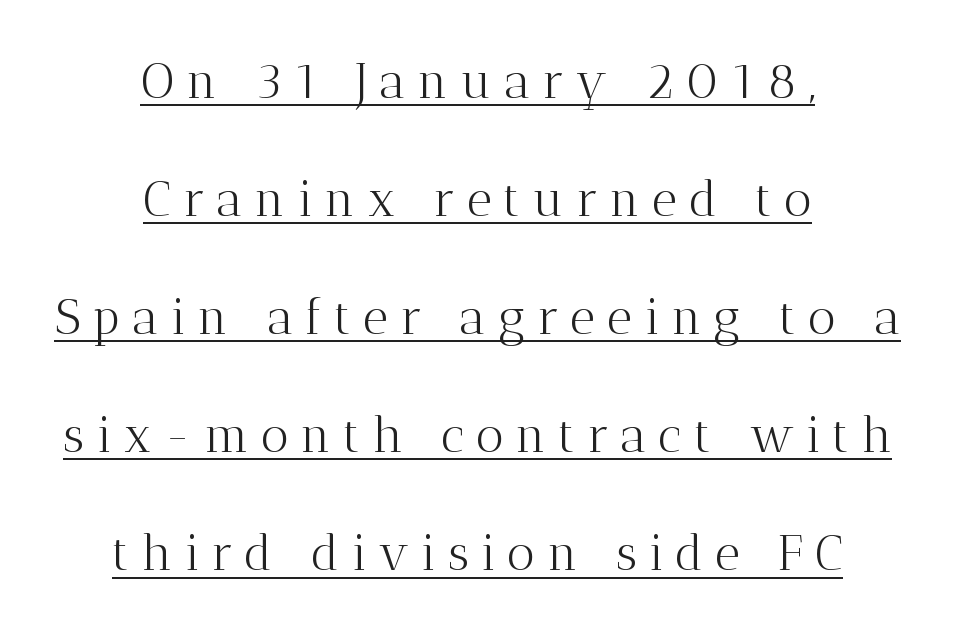
Q: Is the text bold? A: No.
Q: Is the text italic (slanted)? A: No, it is upright.
Q: Is the typeface a serif or a sans-serif typeface? A: Serif.
Q: Is the text underlined? A: Yes.
Q: How is the paragraph aligned? A: Centered.
Q: Is the spacing between letters normal or unusually wide? A: Unusually wide.
Q: Is the spacing between lines tight, normal or loose? A: Loose.
Q: Width (condensed, normal, or wide)? A: Normal.
Q: Stroke contrast? A: Medium.
Q: x-height? A: Medium.
Q: Monospaced? A: No.
